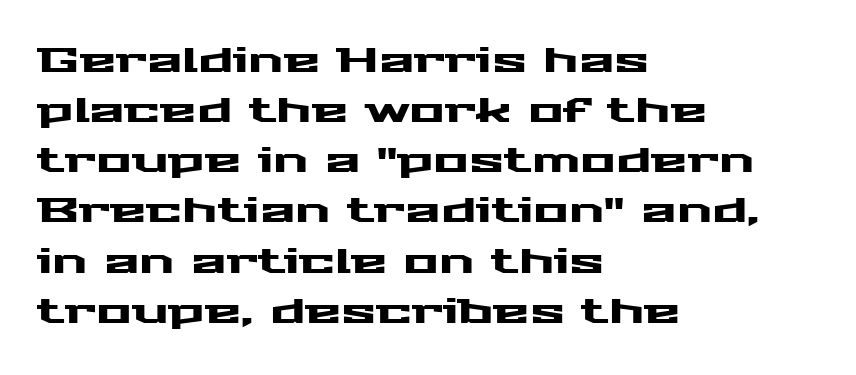
{"serif": "no", "italic": "no", "width": "wide", "stroke_contrast": "medium", "x_height": "medium", "monospaced": "no", "underline": "no", "align": "left", "line_spacing": "normal", "line_spacing_ratio": 1.52, "letter_spacing": "normal", "letter_spacing_em": 0.0, "glyph_px": 33}
